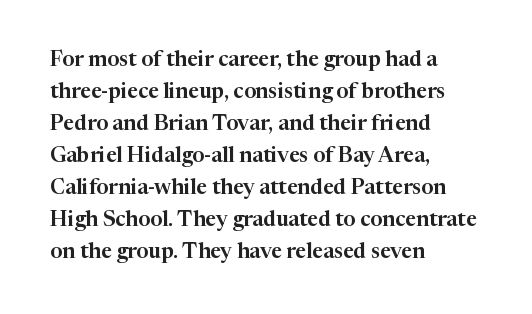
{"italic": "no", "underline": "no", "align": "left", "line_spacing": "normal", "line_spacing_ratio": 1.52, "letter_spacing": "normal", "letter_spacing_em": 0.0, "glyph_px": 21}
